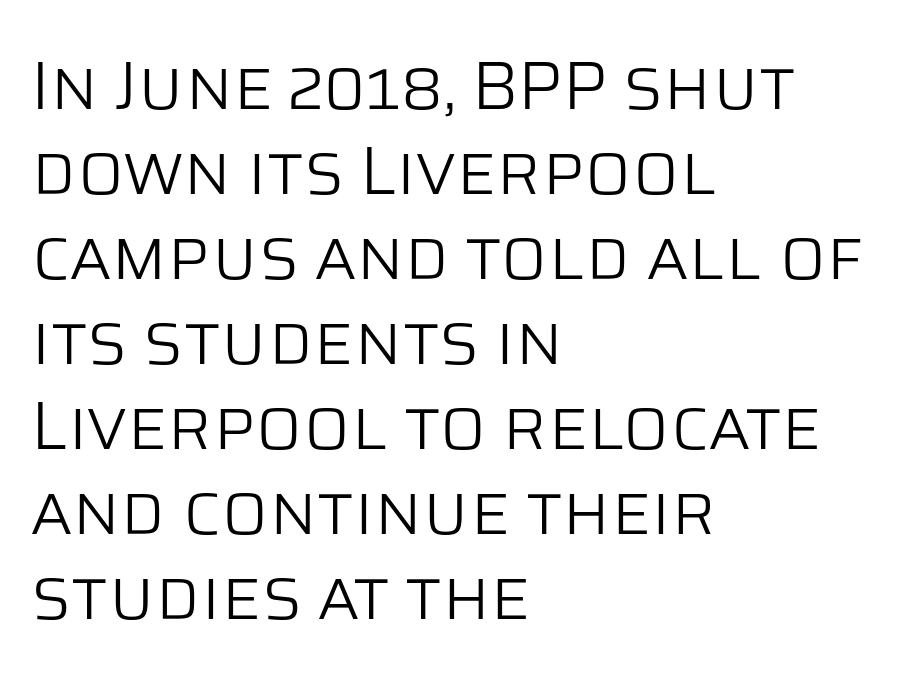
Q: Is the text bold? A: No.
Q: Is the text italic (slanted)? A: No, it is upright.
Q: Is the typeface a serif or a sans-serif typeface? A: Sans-serif.
Q: Is the text underlined? A: No.
Q: How is the paragraph aligned? A: Left-aligned.
Q: Is the spacing between letters normal or unusually wide? A: Normal.
Q: Is the spacing between lines tight, normal or loose? A: Normal.
Q: Width (condensed, normal, or wide)? A: Normal.
Q: Stroke contrast? A: Low.
Q: x-height? A: Large.
Q: Monospaced? A: No.
